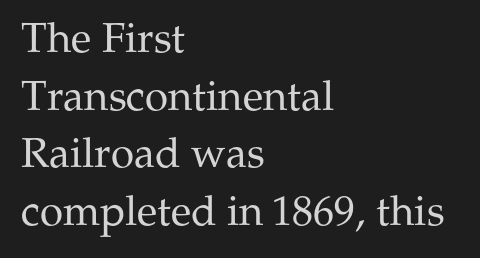
Q: Is the text bold? A: No.
Q: Is the text italic (slanted)? A: No, it is upright.
Q: Is the typeface a serif or a sans-serif typeface? A: Serif.
Q: Is the text underlined? A: No.
Q: How is the paragraph aligned? A: Left-aligned.
Q: Is the spacing between letters normal or unusually wide? A: Normal.
Q: Is the spacing between lines tight, normal or loose? A: Normal.
Q: Width (condensed, normal, or wide)? A: Normal.
Q: Stroke contrast? A: Medium.
Q: x-height? A: Medium.
Q: Monospaced? A: No.
